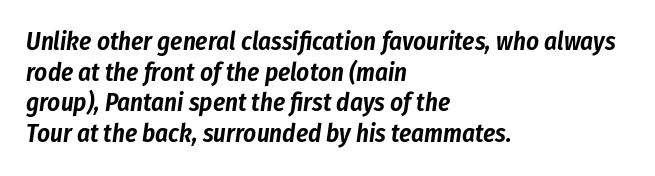
Has an underline been added? It has not. The glyphs look as if they've been sheared to an angle. The line texture is even and compact thanks to regular tracking. Horizontally, the lines are justified to the leading edge only.
